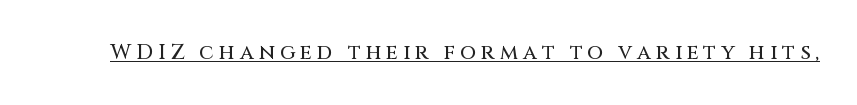
You could only call the tracking loose — the letters float apart. Descenders here cross a horizontal rule under the line. No italicization has been applied; the sample stays upright.
